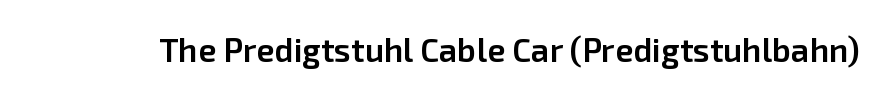
The image shows 33 px semibold sans-serif type, upright; set normal letter spacing, not underlined; low stroke contrast and a medium x-height.
